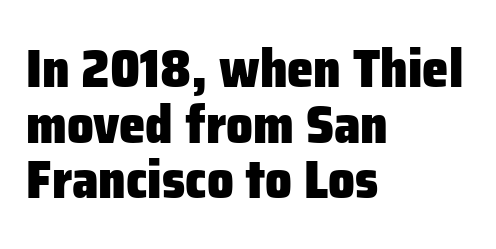
The image shows 53 px heavy sans-serif type, upright; set left-aligned, tight line spacing (1.05x), normal letter spacing, not underlined; low stroke contrast and a medium x-height.
